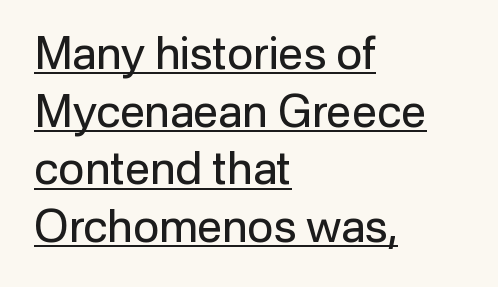
Q: Is the text bold? A: No.
Q: Is the text italic (slanted)? A: No, it is upright.
Q: Is the typeface a serif or a sans-serif typeface? A: Sans-serif.
Q: Is the text underlined? A: Yes.
Q: How is the paragraph aligned? A: Left-aligned.
Q: Is the spacing between letters normal or unusually wide? A: Normal.
Q: Is the spacing between lines tight, normal or loose? A: Normal.
Q: Width (condensed, normal, or wide)? A: Normal.
Q: Stroke contrast? A: Low.
Q: x-height? A: Medium.
Q: Monospaced? A: No.
